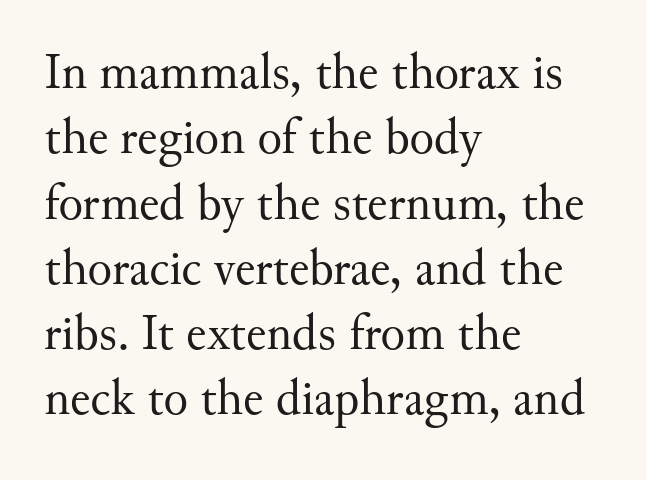
The image shows 51 px regular-weight serif type, upright; set left-aligned, normal line spacing (1.28x), normal letter spacing, not underlined; medium stroke contrast and a small x-height.
